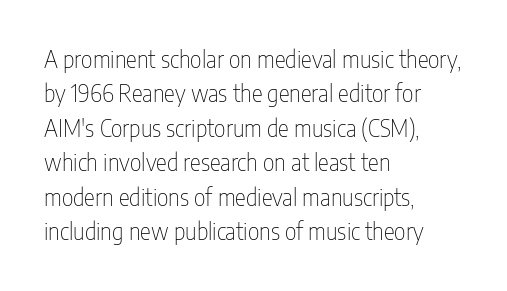
{"italic": "no", "bold": "no", "underline": "no", "align": "left", "line_spacing": "normal", "line_spacing_ratio": 1.5, "letter_spacing": "normal", "letter_spacing_em": 0.0, "glyph_px": 23}
